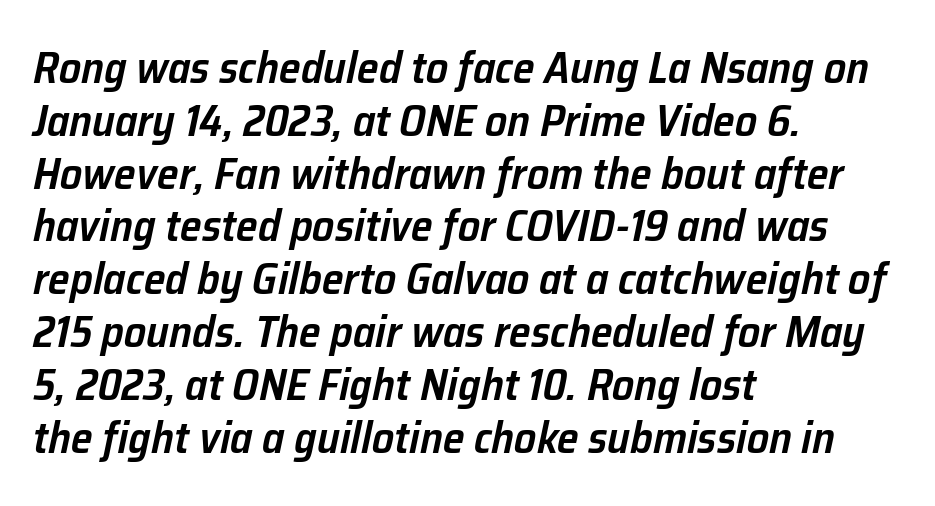
The image shows 44 px semibold type, italic (leaning right); set left-aligned, line spacing 1.2x, normal letter spacing, not underlined; low stroke contrast and a medium x-height.
